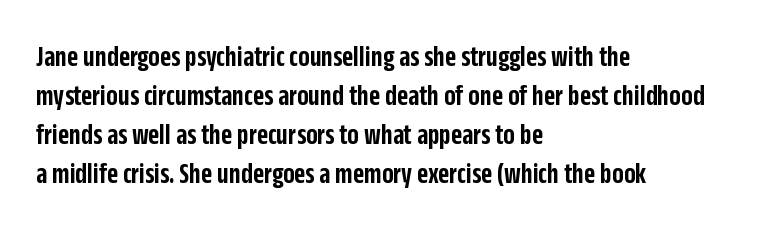
Q: Is the text bold? A: Semi-bold.
Q: Is the text italic (slanted)? A: No, it is upright.
Q: Is the typeface a serif or a sans-serif typeface? A: Sans-serif.
Q: Is the text underlined? A: No.
Q: How is the paragraph aligned? A: Left-aligned.
Q: Is the spacing between letters normal or unusually wide? A: Normal.
Q: Is the spacing between lines tight, normal or loose? A: Normal.
Q: Width (condensed, normal, or wide)? A: Condensed.
Q: Stroke contrast? A: Low.
Q: x-height? A: Large.
Q: Monospaced? A: No.
